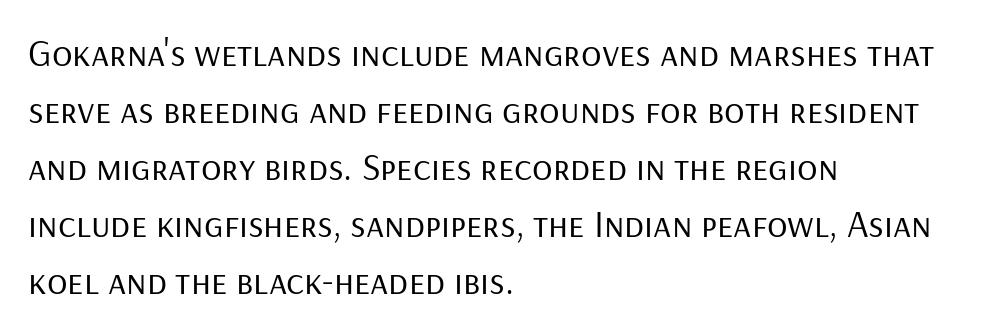
What stands out about the letter spacing? Nothing — it is the standard amount. The passage shown is not bold in any degree. This sample has the flowing, uneven cadence of proportional lettering. The font family rendered here belongs to the sans-serif group. Italic? Not at all — the glyphs are vertical.
